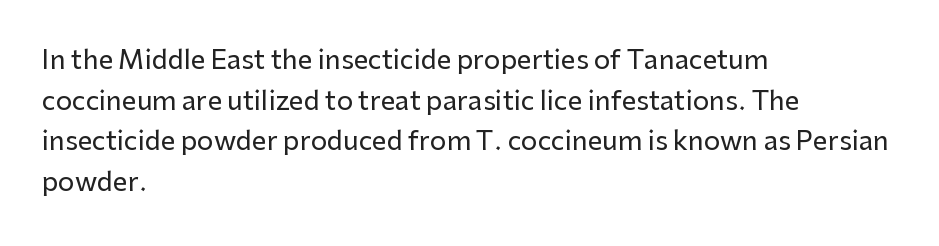
Q: Is the text italic (slanted)? A: No, it is upright.
Q: Is the text underlined? A: No.
Q: How is the paragraph aligned? A: Left-aligned.
Q: Is the spacing between letters normal or unusually wide? A: Normal.
Q: Is the spacing between lines tight, normal or loose? A: Normal.
